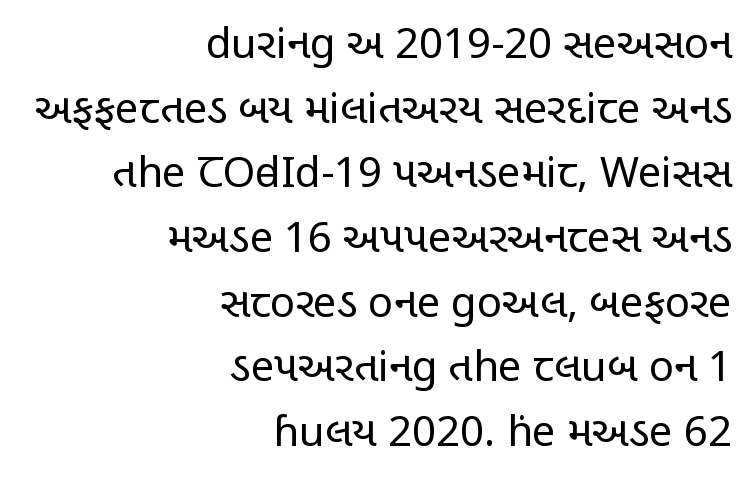
Nothing heavy about these letters — not bold at all. The space directly below the letters is spotless. If you drew a line through each stem, it would be perfectly vertical. Casual observation: everything's shoved over to the right.
